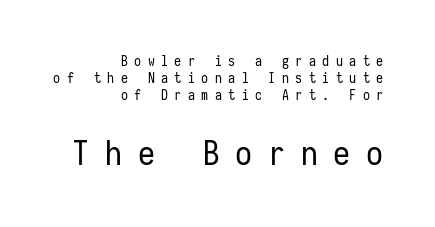
The image shows 34 px regular-weight, condensed sans-serif type, upright, monospaced; set right-aligned, line spacing 1.23x, unusually wide letter spacing (+0.46 em), not underlined; the second (bottom) block is 2.43x larger; low stroke contrast and a medium x-height.
